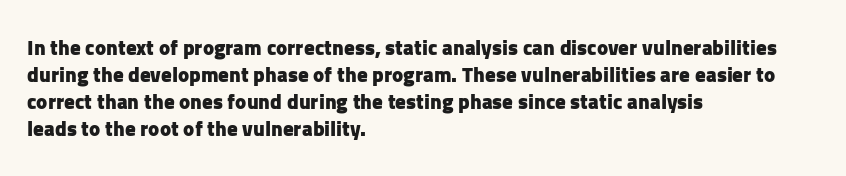
The space directly below the letters is spotless. In terms of leading, this rendering sits right in the middle. Notice how the stems are strictly vertical — no italics here. Honestly, the letter spacing is just normal — you wouldn't notice it. Typesetter's note: full bold, strokes at maximum text heaviness.
